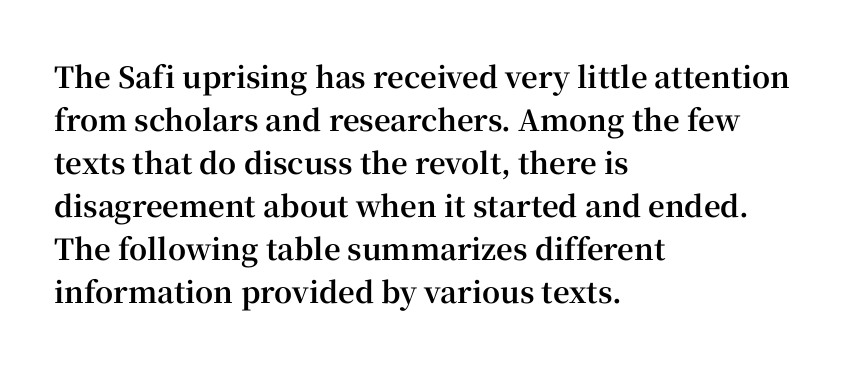
Q: Is the text bold? A: Yes.
Q: Is the text italic (slanted)? A: No, it is upright.
Q: Is the typeface a serif or a sans-serif typeface? A: Serif.
Q: Is the text underlined? A: No.
Q: How is the paragraph aligned? A: Left-aligned.
Q: Is the spacing between letters normal or unusually wide? A: Normal.
Q: Is the spacing between lines tight, normal or loose? A: Normal.
Q: Width (condensed, normal, or wide)? A: Normal.
Q: Stroke contrast? A: High.
Q: x-height? A: Medium.
Q: Monospaced? A: No.
